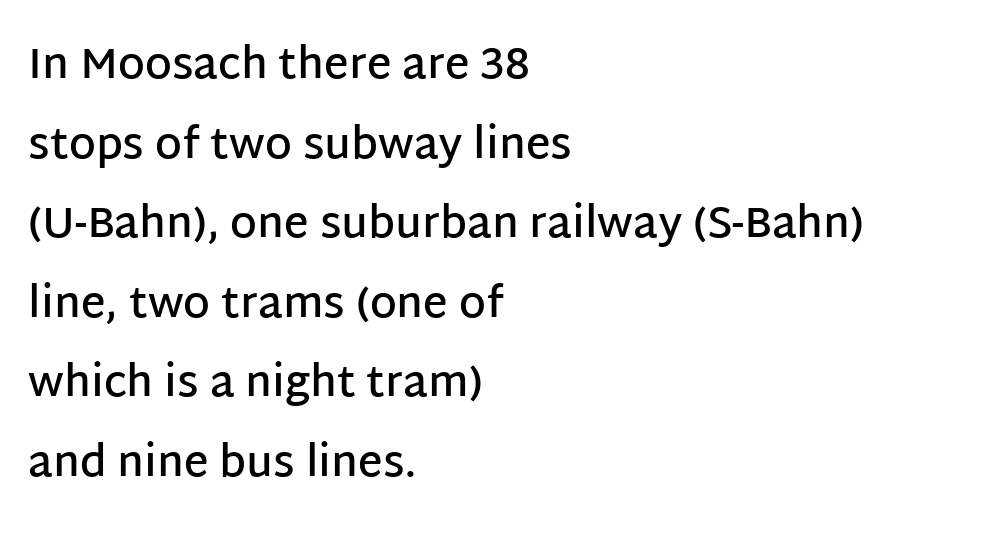
A semibold gives these letters moderate extra thickness, short of bold. A typesetter would call this proportional, since set widths differ per character. This is sans-serif lettering, the kind often seen on screens and signage. What stands out about the letter spacing? Nothing — it is the standard amount. Rendered with straight, roman letterforms.
